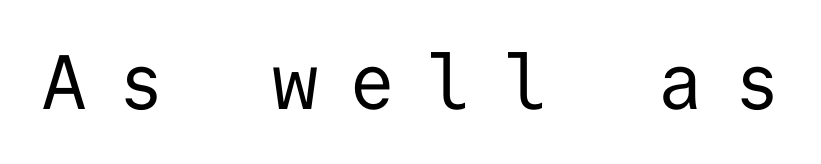
The image shows 77 px regular-weight sans-serif type, upright, monospaced; set unusually wide letter spacing (+0.4 em), not underlined; low stroke contrast and a medium x-height.
